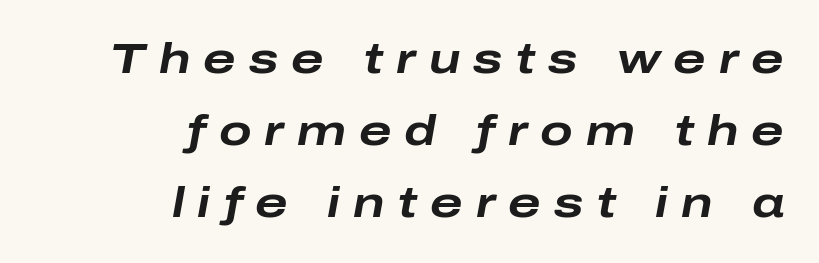
The image shows 43 px bold, wide type, italic (leaning right); set right-aligned, normal line spacing (1.68x), unusually wide letter spacing (+0.3 em), not underlined; low stroke contrast and a medium x-height.
